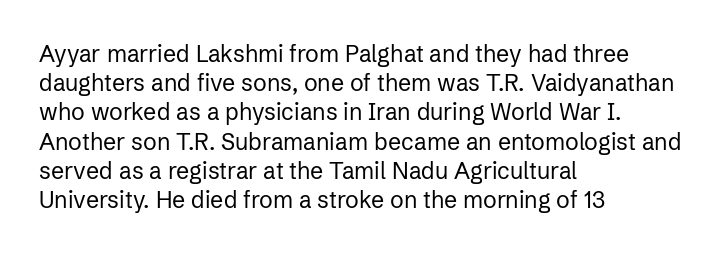
Q: Is the text bold? A: No.
Q: Is the text italic (slanted)? A: No, it is upright.
Q: Is the text underlined? A: No.
Q: How is the paragraph aligned? A: Left-aligned.
Q: Is the spacing between letters normal or unusually wide? A: Normal.
Q: Is the spacing between lines tight, normal or loose? A: Normal.
